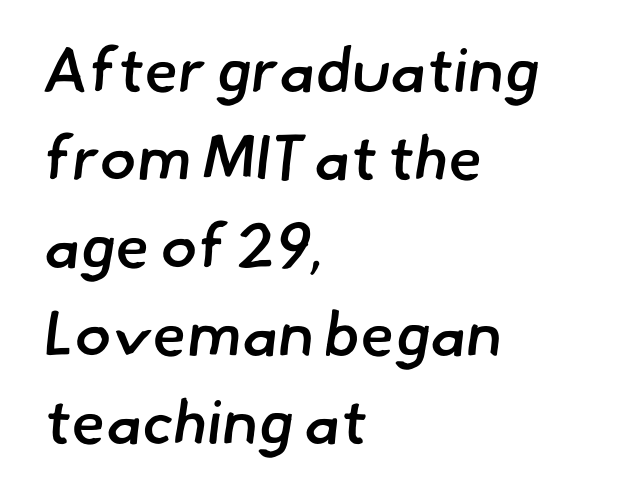
The image shows 62 px semibold sans-serif type; set left-aligned, normal line spacing (1.42x), normal letter spacing, not underlined; low stroke contrast and a small x-height.
